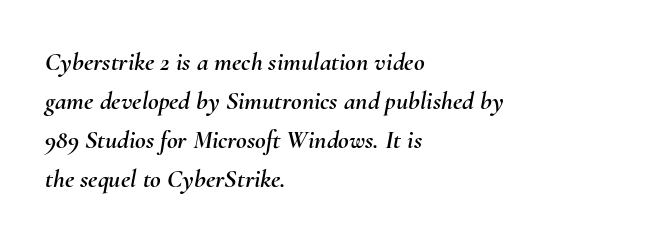
The image shows 26 px text type, italic (leaning right); set left-aligned, normal line spacing (1.5x), normal letter spacing, not underlined.
